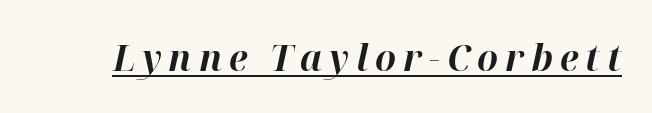
{"italic": "yes", "lean": "right", "slant_degrees": 12, "bold": "yes", "weight": "bold", "width": "normal", "stroke_contrast": "high", "x_height": "medium", "monospaced": "no", "underline": "yes", "glyph_px": 37}
